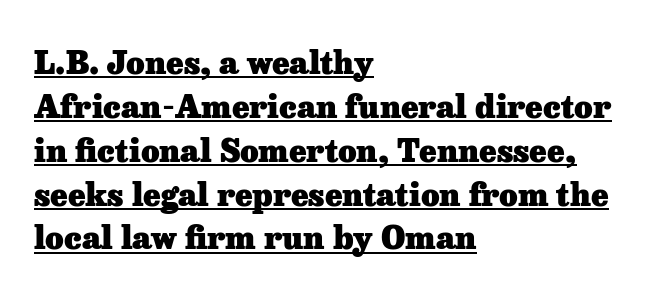
{"serif": "yes", "italic": "no", "bold": "yes", "weight": "heavy", "width": "normal", "stroke_contrast": "low", "x_height": "medium", "monospaced": "no", "underline": "yes", "align": "left", "line_spacing": "normal", "line_spacing_ratio": 1.37, "letter_spacing": "normal", "letter_spacing_em": 0.0, "glyph_px": 32}
